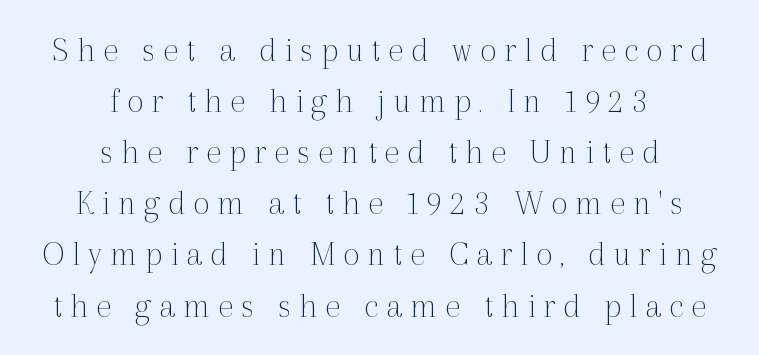
The image shows 36 px thin serif type, upright; set centered, normal line spacing (1.42x), unusually wide letter spacing (+0.22 em), not underlined; a medium x-height.
